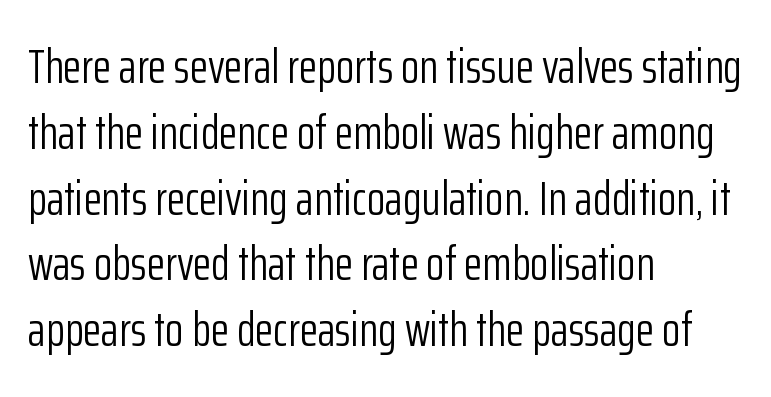
The image shows 48 px light, condensed sans-serif type, upright; set left-aligned, normal line spacing (1.37x), normal letter spacing, not underlined; low stroke contrast and a medium x-height.
